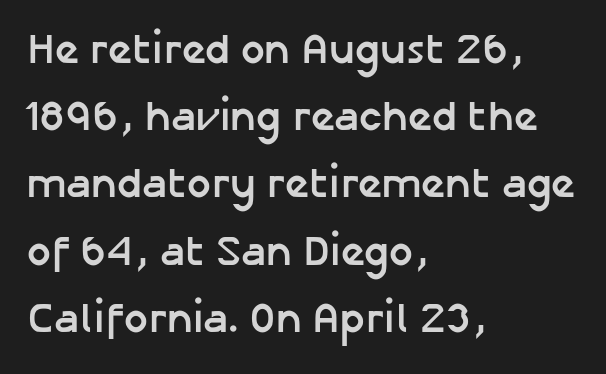
{"serif": "no", "italic": "no", "bold": "yes", "weight": "semibold", "width": "normal", "stroke_contrast": "low", "x_height": "medium", "monospaced": "no", "underline": "no", "align": "left", "line_spacing": "normal", "line_spacing_ratio": 1.6, "letter_spacing": "normal", "letter_spacing_em": 0.0, "glyph_px": 42}
